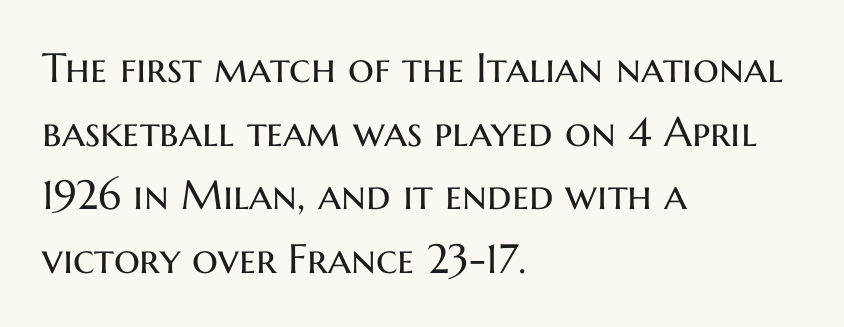
{"serif": "no", "italic": "no", "bold": "no", "weight": "regular", "width": "normal", "stroke_contrast": "medium", "x_height": "medium", "monospaced": "no", "underline": "no", "align": "left", "line_spacing": "normal", "line_spacing_ratio": 1.55, "letter_spacing": "normal", "letter_spacing_em": 0.0, "glyph_px": 41}
